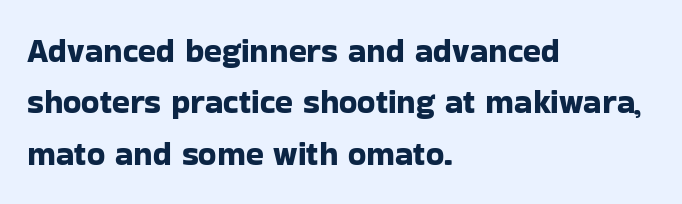
{"serif": "no", "italic": "no", "width": "normal", "stroke_contrast": "low", "x_height": "medium", "monospaced": "no", "underline": "no", "align": "left", "line_spacing": "normal", "line_spacing_ratio": 1.56, "letter_spacing": "normal", "letter_spacing_em": 0.0, "glyph_px": 33}
